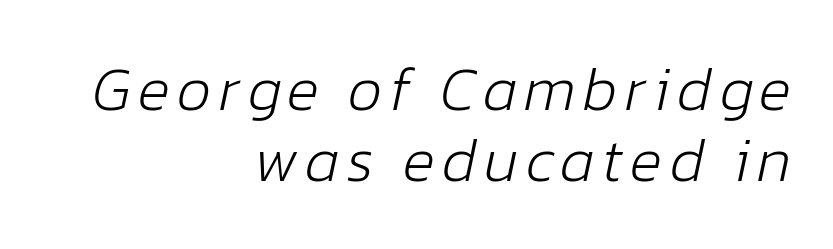
{"italic": "yes", "lean": "right", "slant_degrees": 12, "bold": "no", "weight": "light", "width": "normal", "stroke_contrast": "low", "x_height": "medium", "monospaced": "no", "underline": "no", "align": "right", "line_spacing_ratio": 1.17, "glyph_px": 61}
